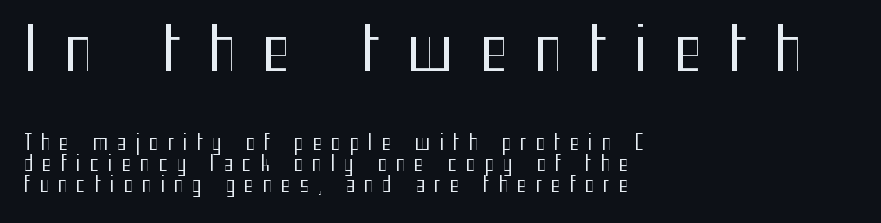
Q: Is the text bold? A: No.
Q: Is the text italic (slanted)? A: No, it is upright.
Q: Is the typeface a serif or a sans-serif typeface? A: Sans-serif.
Q: Is the text underlined? A: No.
Q: How is the paragraph aligned? A: Left-aligned.
Q: Is the spacing between letters normal or unusually wide? A: Unusually wide.
Q: Is the spacing between lines tight, normal or loose? A: Tight.
Q: Which block of text is set in a larger size, the first (top) or the second (bottom)? A: The first (top) one.
Q: Width (condensed, normal, or wide)? A: Condensed.
Q: Stroke contrast? A: Medium.
Q: x-height? A: Medium.
Q: Monospaced? A: No.
